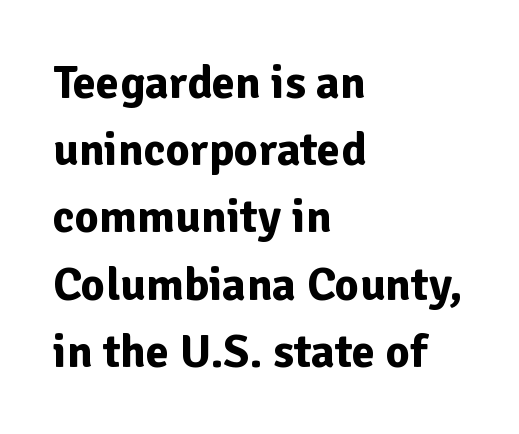
Each new line begins a customary step beneath the previous one. The typeface chosen for these lines omits serifs. Default kerning and tracking; the words read as compact shapes. The strip under each line holds only bare page. The text block is weighted toward the left margin, trailing off unevenly rightward.
